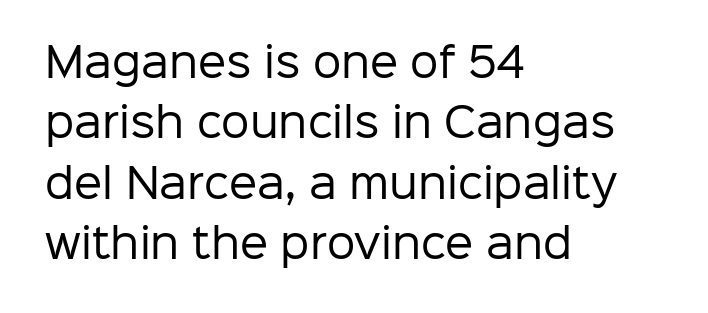
The image shows 40 px regular-weight sans-serif type, upright; set left-aligned, normal line spacing (1.51x), normal letter spacing, not underlined; low stroke contrast and a medium x-height.
